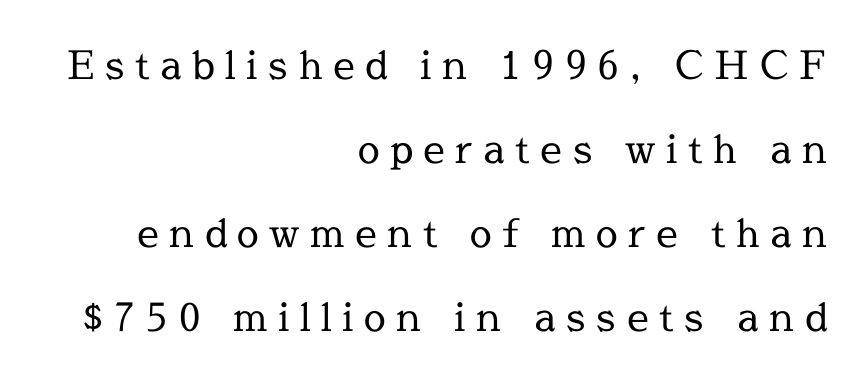
The image shows 39 px regular-weight serif type, upright; set right-aligned, loose line spacing (2.15x), unusually wide letter spacing (+0.27 em), not underlined; a medium x-height.
